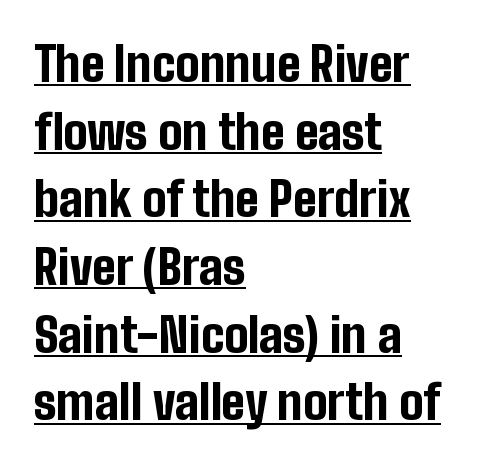
{"serif": "no", "italic": "no", "bold": "yes", "weight": "bold", "width": "condensed", "stroke_contrast": "low", "x_height": "medium", "monospaced": "no", "underline": "yes", "align": "left", "line_spacing": "normal", "line_spacing_ratio": 1.41, "letter_spacing": "normal", "letter_spacing_em": 0.0, "glyph_px": 48}
